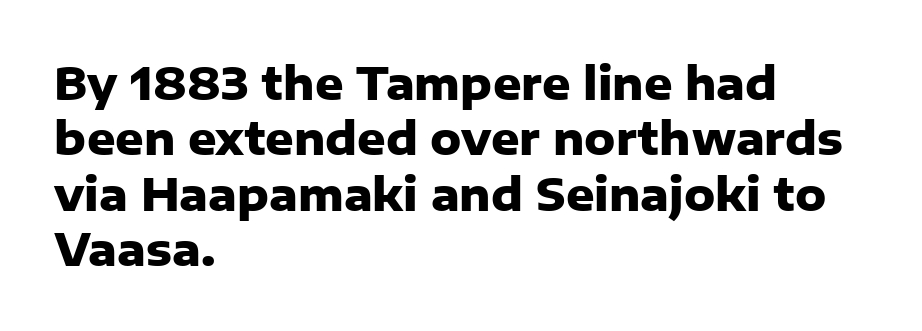
{"serif": "no", "italic": "no", "bold": "yes", "weight": "heavy", "width": "normal", "stroke_contrast": "low", "x_height": "medium", "monospaced": "no", "underline": "no", "align": "left", "line_spacing": "normal", "line_spacing_ratio": 1.26, "letter_spacing": "normal", "letter_spacing_em": 0.0, "glyph_px": 44}
